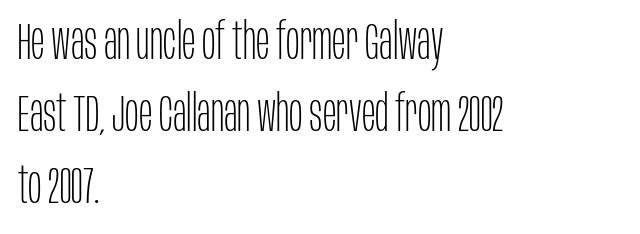
{"serif": "no", "italic": "no", "bold": "no", "weight": "thin", "width": "condensed", "stroke_contrast": "low", "x_height": "large", "monospaced": "no", "underline": "no", "align": "left", "line_spacing": "normal", "line_spacing_ratio": 1.41, "letter_spacing": "normal", "letter_spacing_em": 0.0, "glyph_px": 51}
